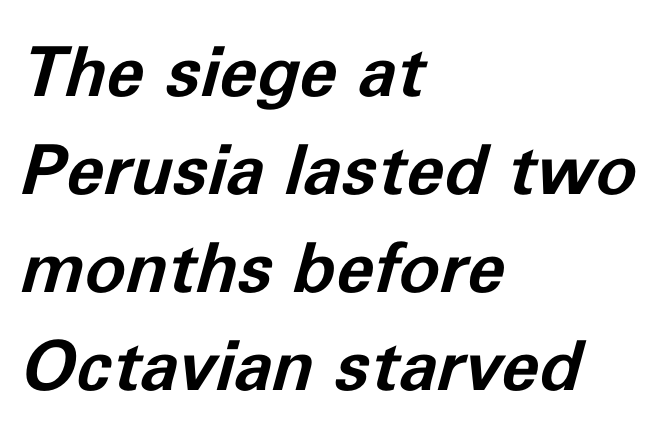
{"italic": "yes", "lean": "right", "slant_degrees": 11, "bold": "yes", "weight": "bold", "width": "normal", "stroke_contrast": "low", "x_height": "medium", "monospaced": "no", "underline": "no", "align": "left", "line_spacing": "normal", "line_spacing_ratio": 1.42, "letter_spacing": "normal", "letter_spacing_em": 0.0, "glyph_px": 69}
